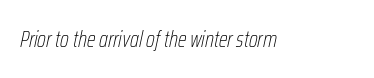
{"italic": "yes", "lean": "right", "slant_degrees": 12, "bold": "no", "underline": "no", "letter_spacing": "normal", "letter_spacing_em": 0.0, "glyph_px": 23}
